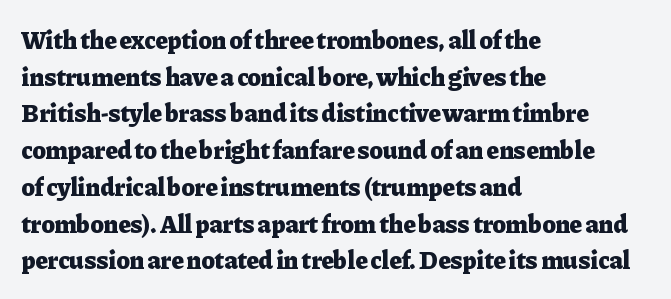
{"italic": "no", "bold": "yes", "underline": "no", "align": "left", "line_spacing": "normal", "line_spacing_ratio": 1.47, "letter_spacing": "normal", "letter_spacing_em": 0.0, "glyph_px": 25}
